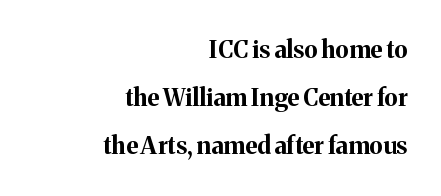
Interline gaps are noticeably wide in this sample. Caption: multi-line text, flush right, ragged left. Weight: bold. Notice how the stems are strictly vertical — no italics here. The line texture is even and compact thanks to regular tracking. The words here are not underlined.
